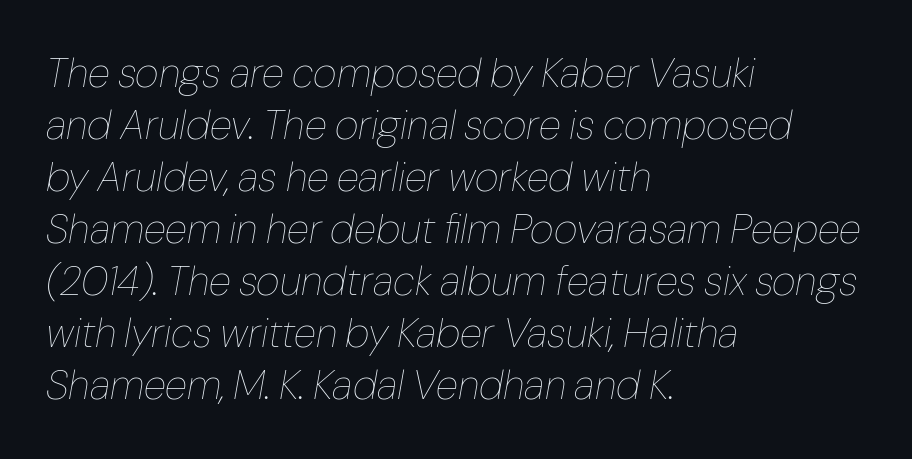
Q: Is the text bold? A: No.
Q: Is the text italic (slanted)? A: Yes, it leans right by about 10 degrees.
Q: Is the text underlined? A: No.
Q: How is the paragraph aligned? A: Left-aligned.
Q: Is the spacing between letters normal or unusually wide? A: Normal.
Q: Is the spacing between lines tight, normal or loose? A: Normal.
Q: Width (condensed, normal, or wide)? A: Normal.
Q: Stroke contrast? A: Low.
Q: x-height? A: Medium.
Q: Monospaced? A: No.
